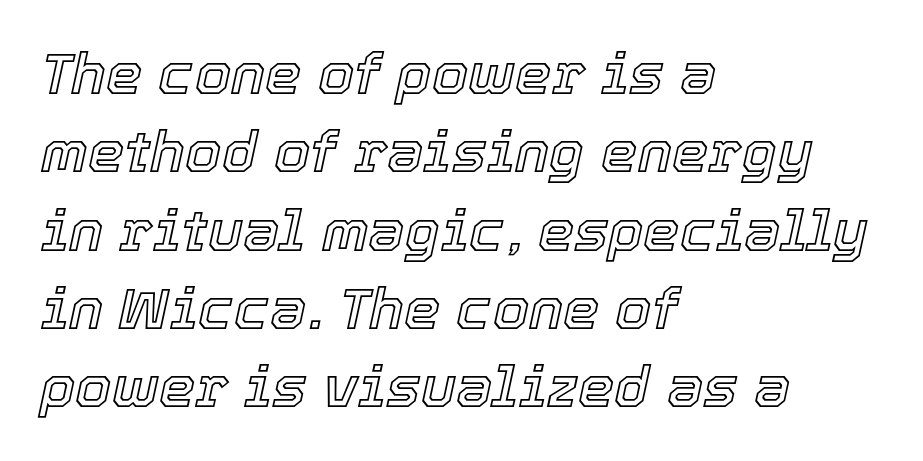
The image shows 58 px text type, italic (leaning right); set left-aligned, normal line spacing (1.35x), normal letter spacing, not underlined; a medium x-height.
